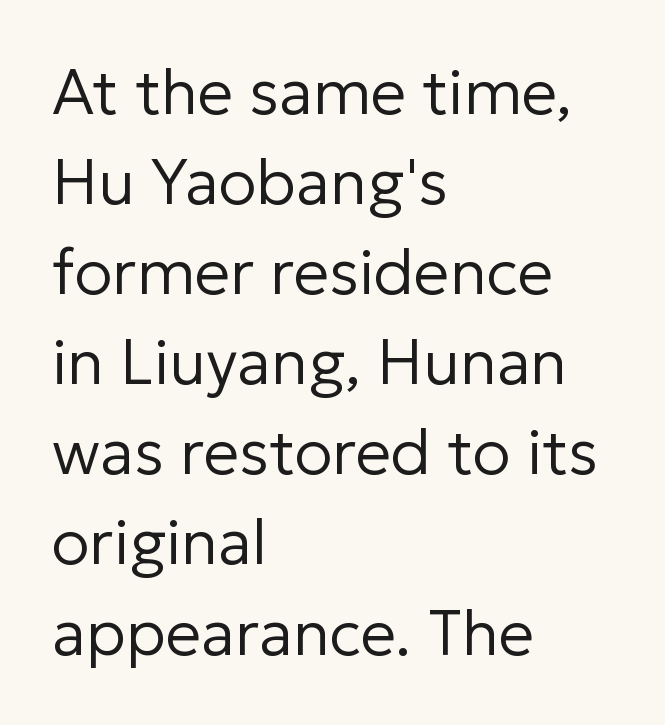
Q: Is the text bold? A: No.
Q: Is the text italic (slanted)? A: No, it is upright.
Q: Is the typeface a serif or a sans-serif typeface? A: Sans-serif.
Q: Is the text underlined? A: No.
Q: How is the paragraph aligned? A: Left-aligned.
Q: Is the spacing between letters normal or unusually wide? A: Normal.
Q: Is the spacing between lines tight, normal or loose? A: Normal.
Q: Width (condensed, normal, or wide)? A: Normal.
Q: Stroke contrast? A: Low.
Q: x-height? A: Medium.
Q: Monospaced? A: No.
